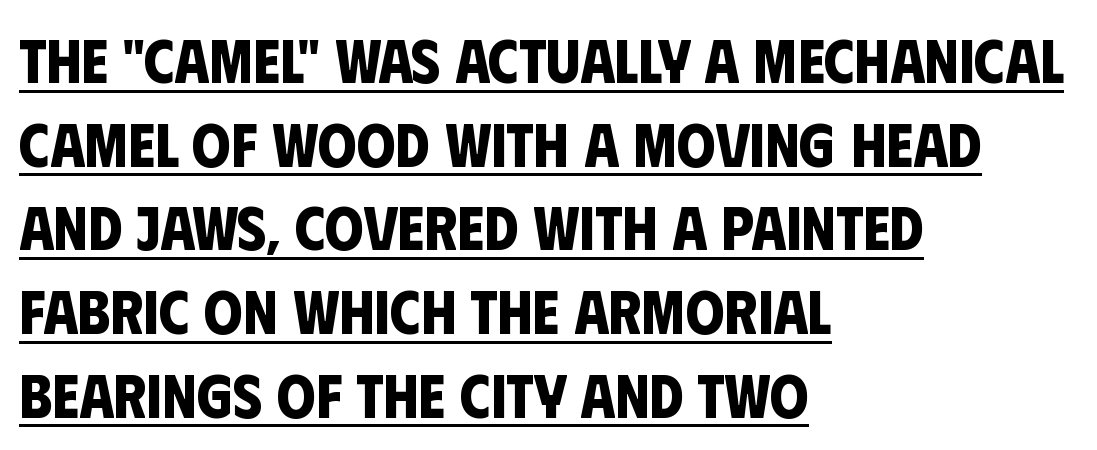
Typographic density is high because the face is bold. A typesetter would call this proportional, since set widths differ per character. The letterforms sit shoulder to shoulder at normal distance. Horizontally, the lines are justified to the leading edge only.
